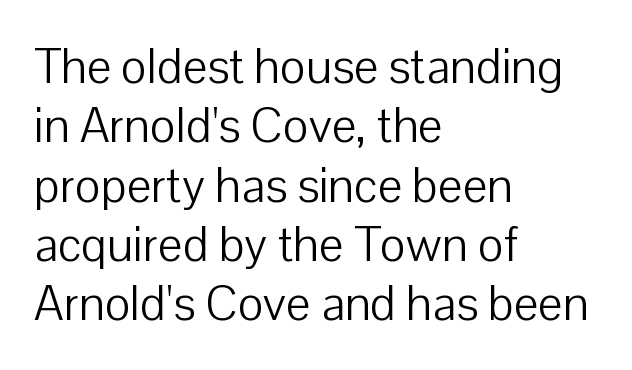
The image shows 49 px light sans-serif type, upright; set left-aligned, line spacing 1.21x, normal letter spacing, not underlined; low stroke contrast and a medium x-height.
